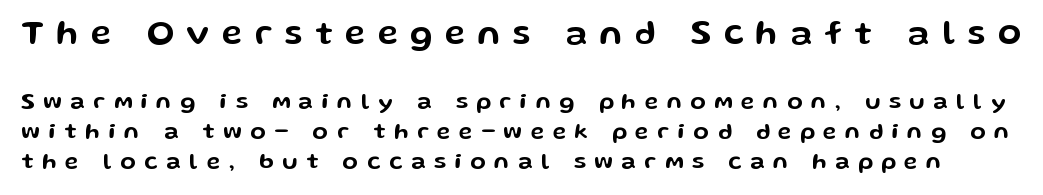
The gap between lines stays unmarked. Display-style spreading of the glyphs; the letterfit is very open. Size contrast runs from large at the top to small at the bottom. A typesetter would call this proportional, since set widths differ per character.
